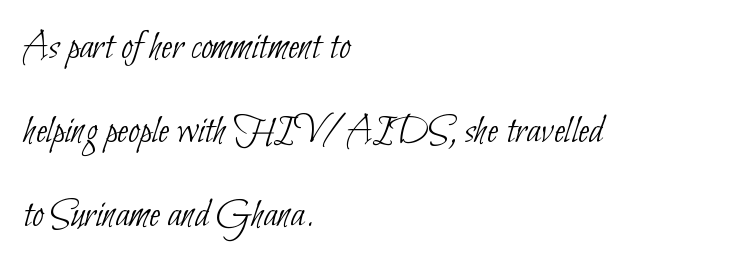
{"serif": "no", "bold": "no", "weight": "thin", "width": "condensed", "stroke_contrast": "low", "x_height": "small", "monospaced": "no", "underline": "no", "align": "left", "line_spacing": "loose", "line_spacing_ratio": 2.05, "letter_spacing": "normal", "letter_spacing_em": 0.0, "glyph_px": 41}
